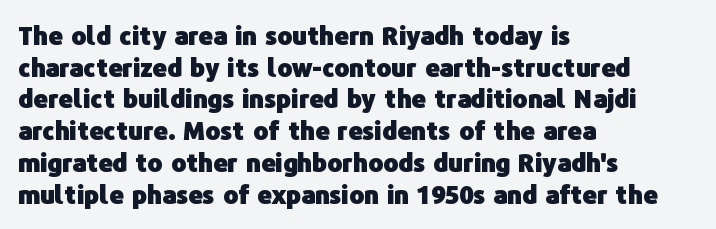
{"italic": "no", "bold": "yes", "underline": "no", "align": "left", "line_spacing": "normal", "line_spacing_ratio": 1.27, "letter_spacing": "normal", "letter_spacing_em": 0.0, "glyph_px": 25}
